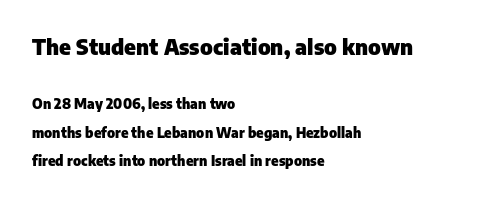
{"italic": "no", "bold": "yes", "underline": "no", "align": "left", "line_spacing": "loose", "line_spacing_ratio": 2.03, "letter_spacing": "normal", "letter_spacing_em": 0.0, "larger_block": "first", "size_ratio": 1.57, "glyph_px": 22}
